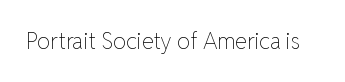
{"italic": "no", "bold": "no", "underline": "no", "letter_spacing": "normal", "letter_spacing_em": 0.0, "glyph_px": 22}
